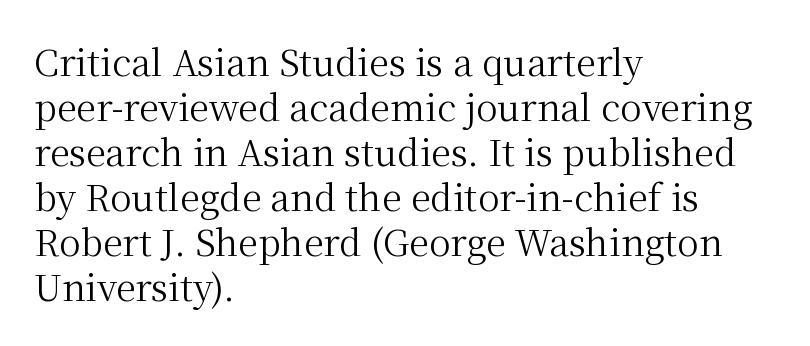
The image shows 36 px regular-weight serif type, upright; set left-aligned, normal line spacing (1.25x), normal letter spacing, not underlined; medium stroke contrast and a medium x-height.
